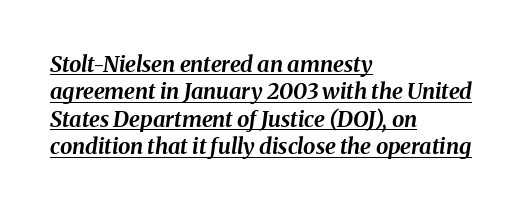
The tracking reads as untouched default to a designer's eye. In designer terms, the underline attribute is active on this setting. The space between consecutive lines is moderate. Weight: bold.
